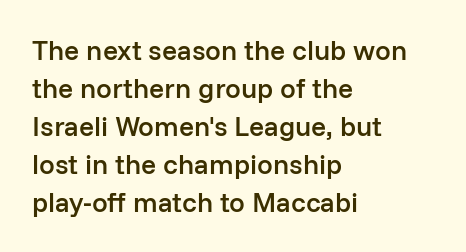
Alignment: flush left. The zone under the glyphs is completely vacant. Stroke terminals: plain, sans-serif. Firm but not heavy-handed strokes: this text is semibold. This is roman type, the default non-slanted kind.
